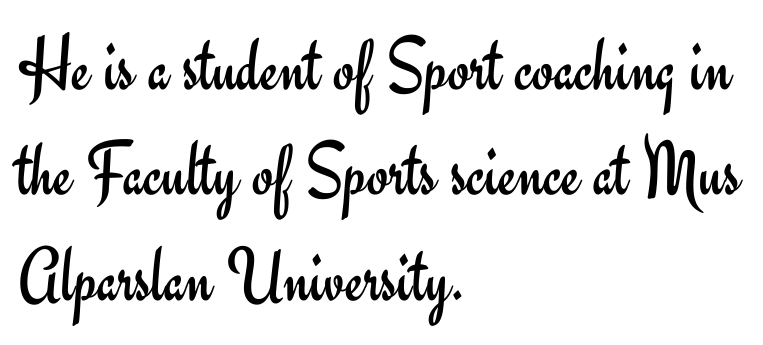
Does the copy run flush right? No — it runs flush left. Leading: standard. Proportional: the letters do not fall into vertical columns. Bold? No — there's no thickening of the strokes.
